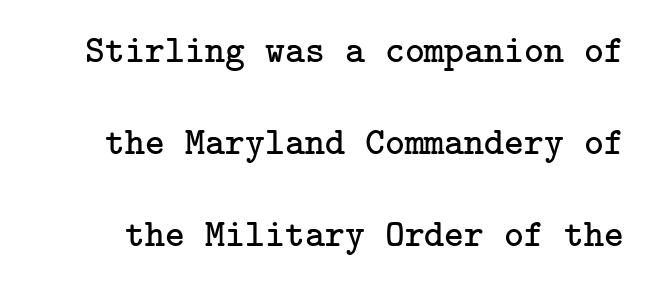
Q: Is the text bold? A: No.
Q: Is the text italic (slanted)? A: No, it is upright.
Q: Is the typeface a serif or a sans-serif typeface? A: Serif.
Q: Is the text underlined? A: No.
Q: Is the spacing between letters normal or unusually wide? A: Normal.
Q: Is the spacing between lines tight, normal or loose? A: Loose.
Q: Width (condensed, normal, or wide)? A: Normal.
Q: Stroke contrast? A: Low.
Q: x-height? A: Medium.
